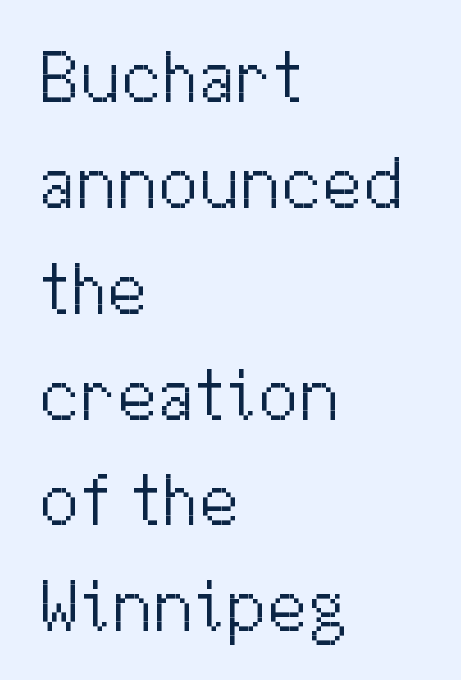
The image shows 73 px light sans-serif type, upright; set left-aligned, normal line spacing (1.45x), normal letter spacing, not underlined; medium stroke contrast and a medium x-height.
